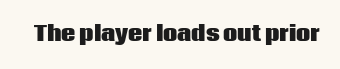
The image shows 20 px bold type, upright; set normal letter spacing, not underlined.
